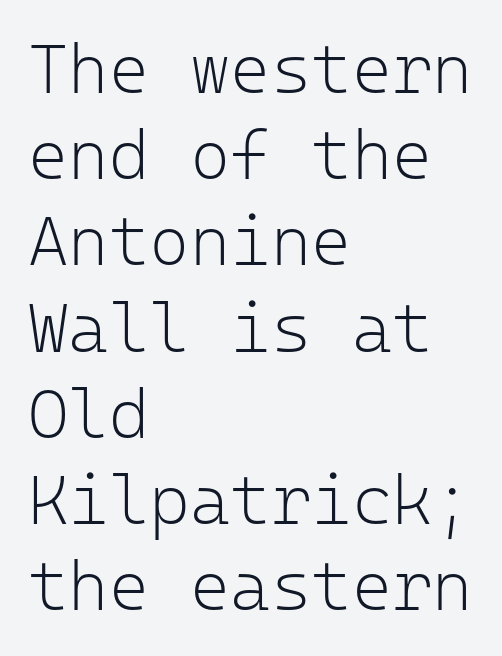
The image shows 69 px light sans-serif type, upright, monospaced; set left-aligned, normal line spacing (1.25x), normal letter spacing, not underlined; low stroke contrast and a medium x-height.
